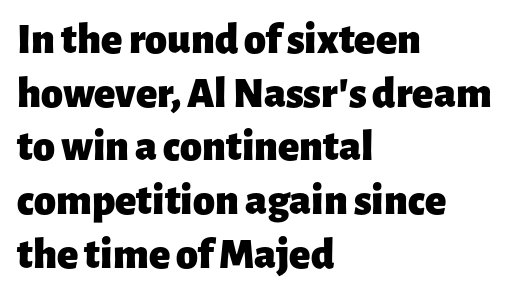
{"serif": "no", "italic": "no", "bold": "yes", "weight": "heavy", "width": "normal", "stroke_contrast": "low", "x_height": "medium", "monospaced": "no", "underline": "no", "align": "left", "line_spacing_ratio": 1.22, "letter_spacing": "normal", "letter_spacing_em": 0.0, "glyph_px": 44}
